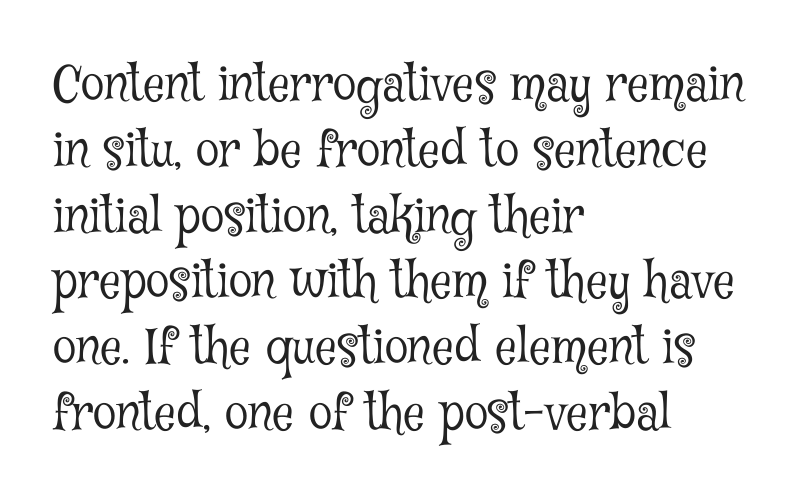
{"serif": "yes", "italic": "no", "bold": "no", "weight": "light", "width": "condensed", "stroke_contrast": "low", "x_height": "medium", "monospaced": "no", "underline": "no", "align": "left", "line_spacing": "normal", "line_spacing_ratio": 1.37, "letter_spacing": "normal", "letter_spacing_em": 0.0, "glyph_px": 48}
